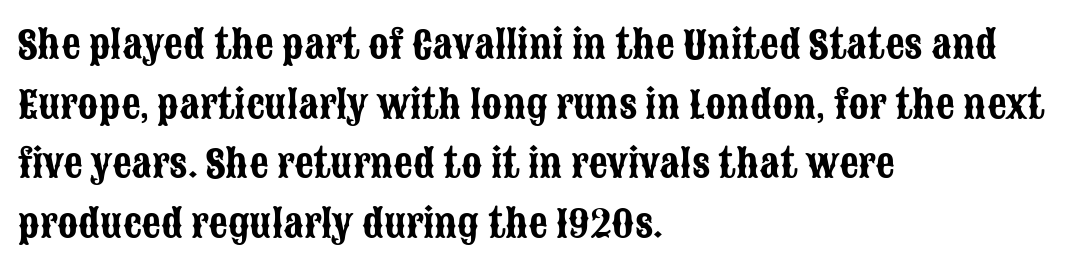
Is this a sans? Yes — the strokes have no serifs. Descenders hang freely into open space. Proportional: the letters do not fall into vertical columns. Rendered with straight, roman letterforms. Does the leading feel generous? No, just average. Line starts are locked; line ends wander.
